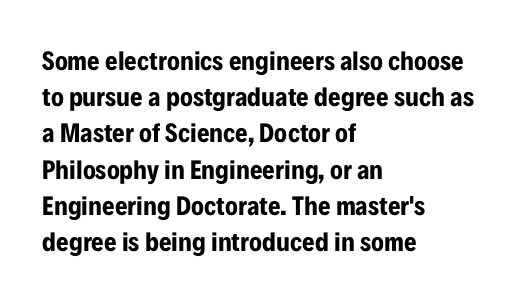
Does the weight exceed regular? Yes, all the way to bold. Inter-character spacing is left at the font's built-in metrics. If you drew a ruler down the left edge, every line would touch it. Only glyphs here, with clear space below each row. This sample keeps an unexceptional amount of space between lines.
